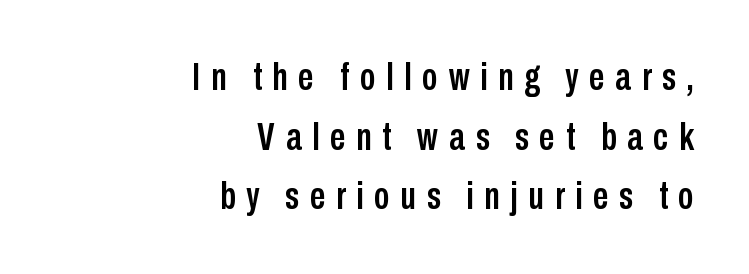
No feet cap the strokes, marking this as sans-serif type. Underline: absent. All the whitespace from short lines collects on the left. Note the varied advance widths — an 'i' is clearly narrower than an 'm'. Italic? Not at all — the glyphs are vertical.
